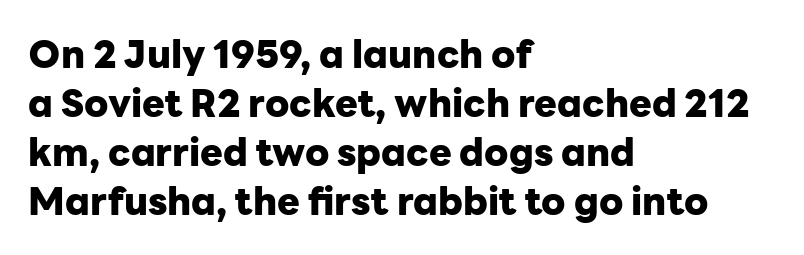
{"serif": "no", "italic": "no", "bold": "yes", "weight": "heavy", "width": "normal", "stroke_contrast": "low", "x_height": "medium", "monospaced": "no", "underline": "no", "align": "left", "line_spacing": "normal", "line_spacing_ratio": 1.29, "letter_spacing": "normal", "letter_spacing_em": 0.0, "glyph_px": 38}
